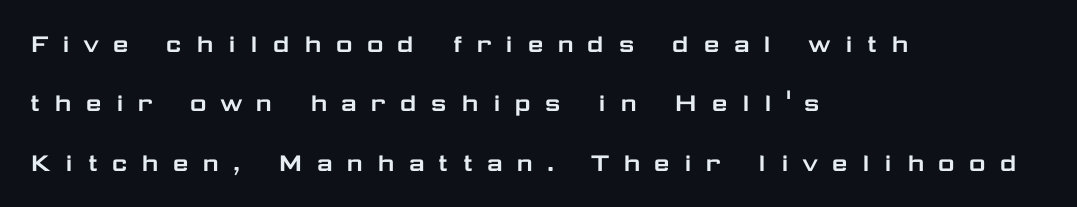
{"serif": "no", "italic": "no", "width": "wide", "stroke_contrast": "low", "x_height": "medium", "monospaced": "no", "underline": "no", "align": "left", "line_spacing": "loose", "line_spacing_ratio": 2.05, "letter_spacing": "wide", "letter_spacing_em": 0.43, "glyph_px": 29}
